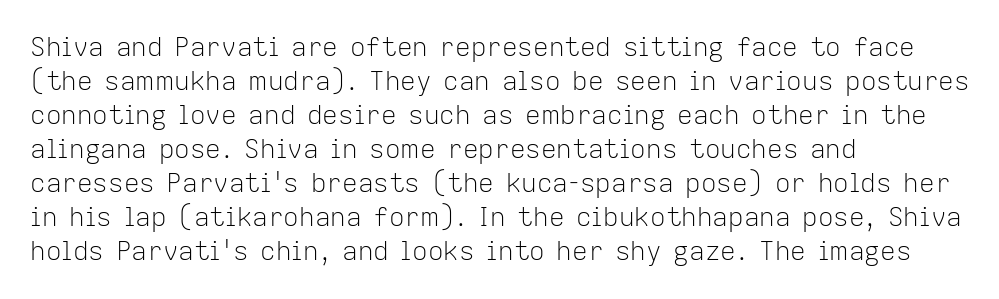
Q: Is the text bold? A: No.
Q: Is the text italic (slanted)? A: No, it is upright.
Q: Is the text underlined? A: No.
Q: How is the paragraph aligned? A: Left-aligned.
Q: Is the spacing between letters normal or unusually wide? A: Normal.
Q: Is the spacing between lines tight, normal or loose? A: Normal.
